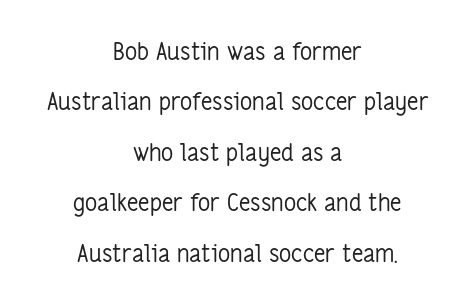
The image shows 24 px text type, upright; set centered, loose line spacing (2.1x), normal letter spacing, not underlined.
